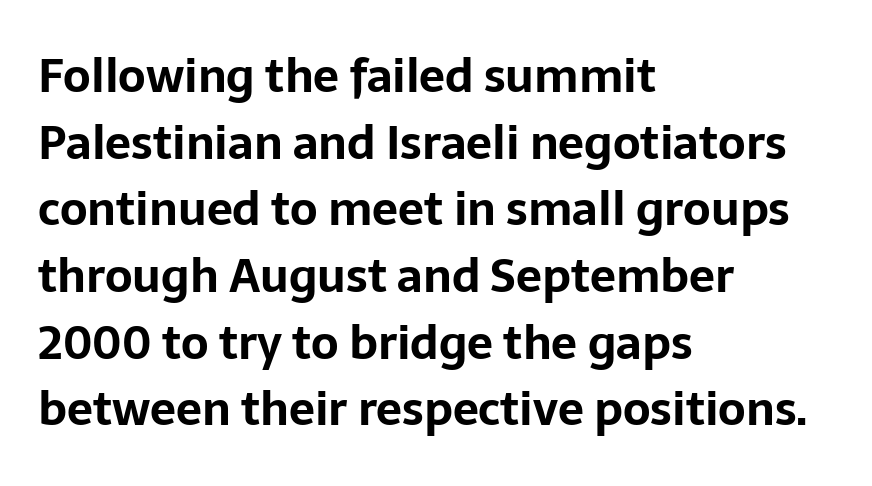
Q: Is the text bold? A: Yes.
Q: Is the text italic (slanted)? A: No, it is upright.
Q: Is the typeface a serif or a sans-serif typeface? A: Sans-serif.
Q: Is the text underlined? A: No.
Q: How is the paragraph aligned? A: Left-aligned.
Q: Is the spacing between letters normal or unusually wide? A: Normal.
Q: Is the spacing between lines tight, normal or loose? A: Normal.
Q: Width (condensed, normal, or wide)? A: Normal.
Q: Stroke contrast? A: Low.
Q: x-height? A: Medium.
Q: Monospaced? A: No.
